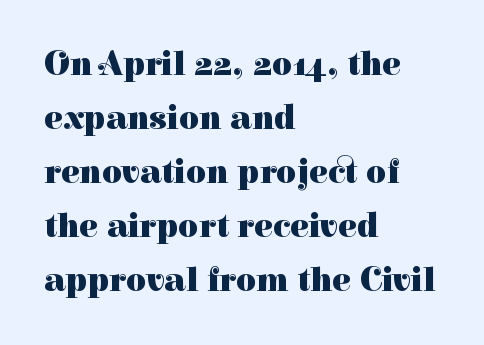
{"serif": "yes", "italic": "no", "bold": "yes", "weight": "heavy", "width": "normal", "stroke_contrast": "high", "x_height": "medium", "monospaced": "no", "underline": "no", "align": "left", "line_spacing": "normal", "line_spacing_ratio": 1.54, "letter_spacing": "normal", "letter_spacing_em": 0.0, "glyph_px": 35}
